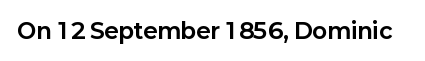
Short note: letters normally spaced. Words float on clear page, feet unadorned. The letters stand upright; this is a roman face. Heavy, bold letterforms.
